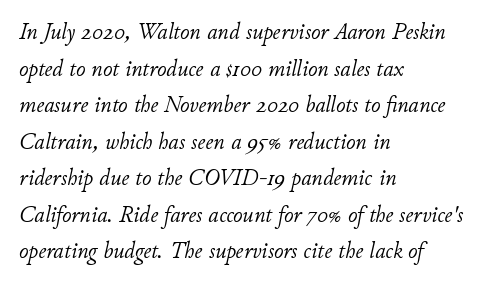
The image shows 23 px text type, italic (leaning right); set left-aligned, normal line spacing (1.59x), normal letter spacing, not underlined.
